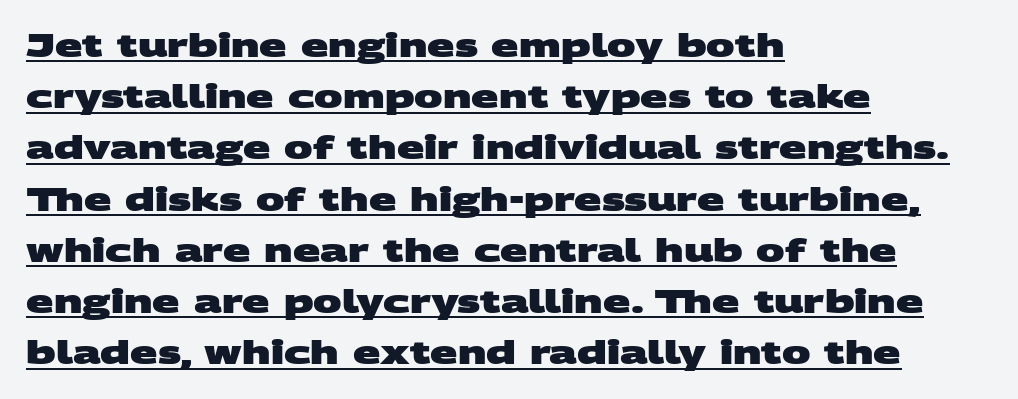
{"serif": "no", "bold": "yes", "weight": "heavy", "width": "wide", "stroke_contrast": "medium", "x_height": "large", "monospaced": "no", "underline": "yes", "align": "left", "line_spacing": "normal", "line_spacing_ratio": 1.6, "letter_spacing": "normal", "letter_spacing_em": 0.0, "glyph_px": 32}
